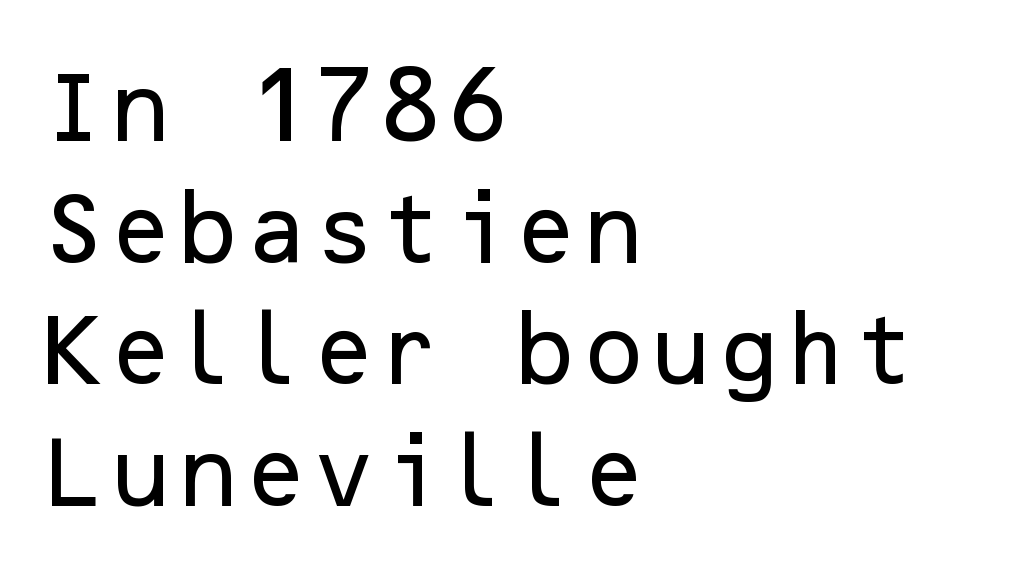
The image shows 78 px sans-serif type, upright; set left-aligned, normal line spacing (1.56x), normal letter spacing, not underlined; low stroke contrast and a medium x-height.
